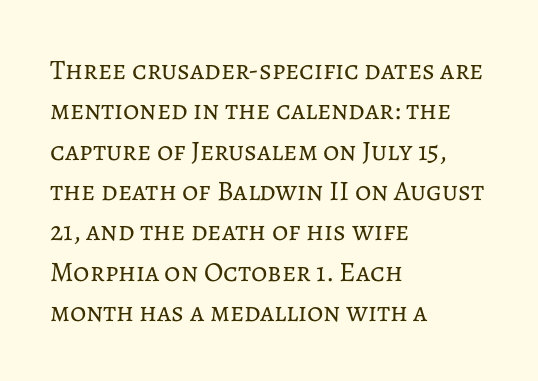
Q: Is the text bold? A: No.
Q: Is the text italic (slanted)? A: No, it is upright.
Q: Is the text underlined? A: No.
Q: How is the paragraph aligned? A: Left-aligned.
Q: Is the spacing between letters normal or unusually wide? A: Normal.
Q: Is the spacing between lines tight, normal or loose? A: Normal.
Q: Width (condensed, normal, or wide)? A: Normal.
Q: Stroke contrast? A: Low.
Q: x-height? A: Medium.
Q: Monospaced? A: No.
